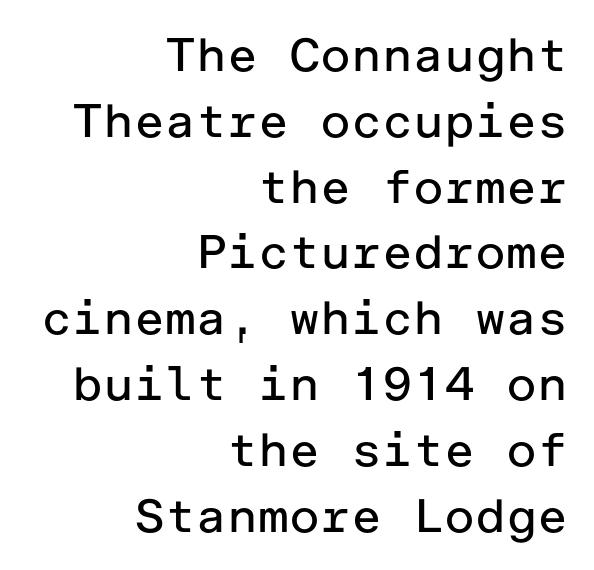
Q: Is the text bold? A: No.
Q: Is the text italic (slanted)? A: No, it is upright.
Q: Is the typeface a serif or a sans-serif typeface? A: Sans-serif.
Q: Is the text underlined? A: No.
Q: How is the paragraph aligned? A: Right-aligned.
Q: Is the spacing between letters normal or unusually wide? A: Normal.
Q: Is the spacing between lines tight, normal or loose? A: Normal.
Q: Width (condensed, normal, or wide)? A: Normal.
Q: Stroke contrast? A: Low.
Q: x-height? A: Medium.
